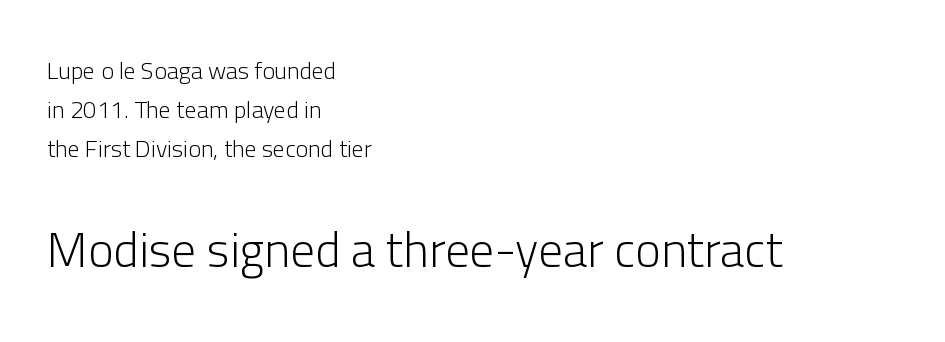
{"serif": "no", "italic": "no", "bold": "no", "weight": "light", "width": "normal", "stroke_contrast": "low", "x_height": "medium", "monospaced": "no", "underline": "no", "align": "left", "line_spacing": "normal", "line_spacing_ratio": 1.62, "letter_spacing": "normal", "letter_spacing_em": 0.0, "larger_block": "second", "size_ratio": 2.04, "glyph_px": 49}
